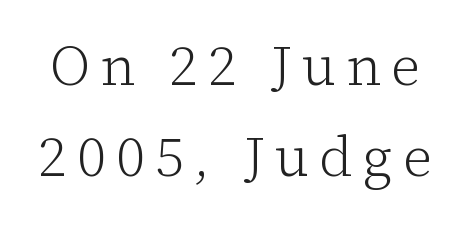
{"serif": "yes", "italic": "no", "bold": "no", "weight": "light", "width": "normal", "stroke_contrast": "low", "x_height": "medium", "monospaced": "no", "underline": "no", "line_spacing": "normal", "line_spacing_ratio": 1.63, "glyph_px": 56}
